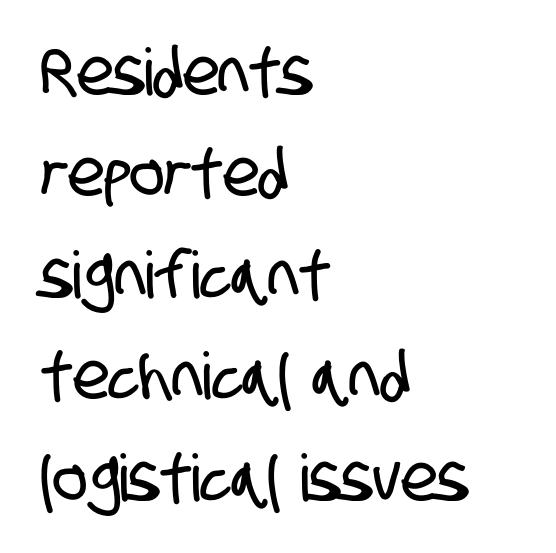
Inter-character spacing is left at the font's built-in metrics. Leftover space on each line is placed entirely after the last word. Varying glyph widths throughout — classic text-font behaviour. Serifs: no, the terminals of the letterforms are clean. Underlining? Definitely not there. Normally led — the rows are evenly, conventionally spaced.
